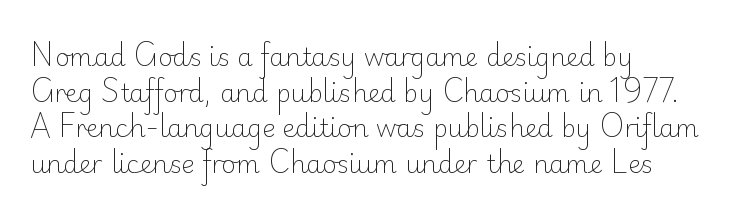
{"italic": "no", "bold": "no", "underline": "no", "align": "left", "line_spacing": "normal", "line_spacing_ratio": 1.43, "letter_spacing": "normal", "letter_spacing_em": 0.0, "glyph_px": 25}
